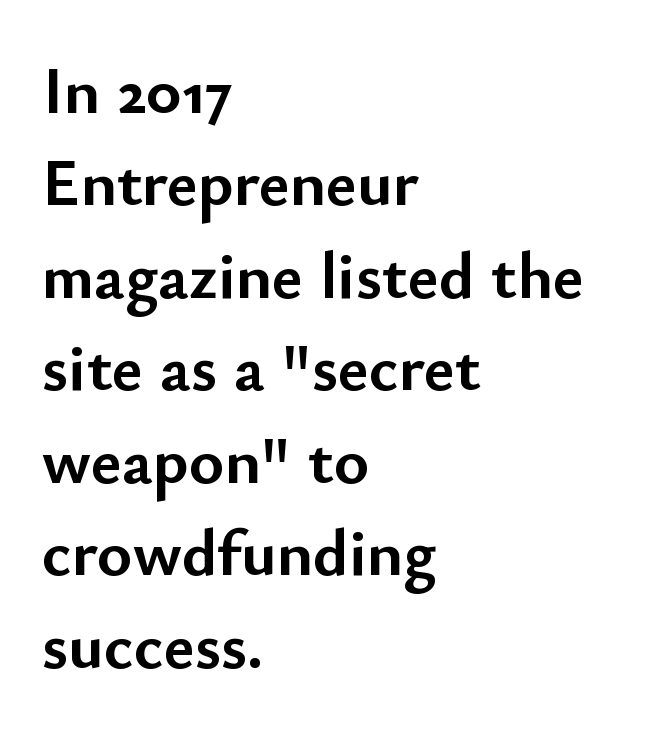
Q: Is the text bold? A: Yes.
Q: Is the text italic (slanted)? A: No, it is upright.
Q: Is the typeface a serif or a sans-serif typeface? A: Sans-serif.
Q: Is the text underlined? A: No.
Q: How is the paragraph aligned? A: Left-aligned.
Q: Is the spacing between letters normal or unusually wide? A: Normal.
Q: Is the spacing between lines tight, normal or loose? A: Normal.
Q: Width (condensed, normal, or wide)? A: Normal.
Q: Stroke contrast? A: Low.
Q: x-height? A: Small.
Q: Monospaced? A: No.
